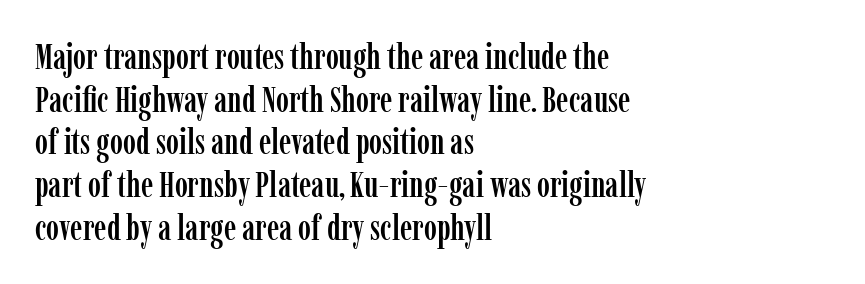
{"serif": "yes", "italic": "no", "width": "condensed", "stroke_contrast": "low", "x_height": "medium", "monospaced": "no", "underline": "no", "align": "left", "line_spacing_ratio": 1.22, "letter_spacing": "normal", "letter_spacing_em": 0.0, "glyph_px": 35}
